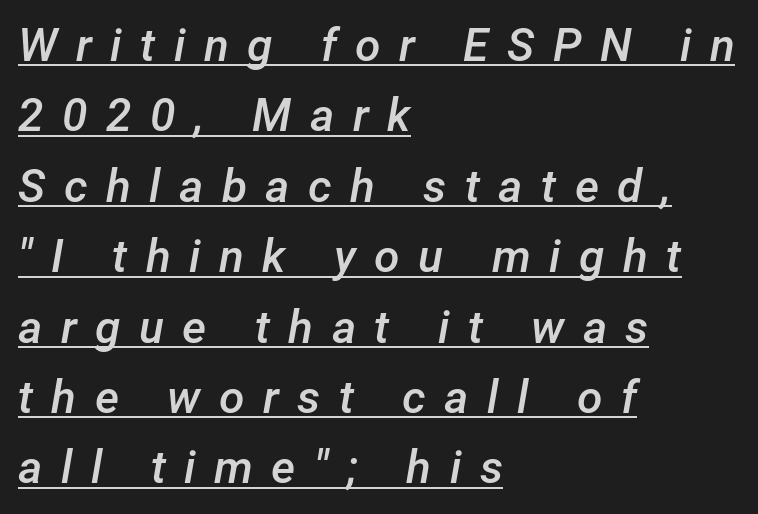
Style check: oblique. Leading matches the norm, producing a regular column. Students, this is semibold: more ink than regular, less than bold. The face used here is proportionally spaced, like ordinary book or web type. The glyphs are accompanied by a horizontal stroke just below them. Substantial extra tracking has been applied to these lines.
